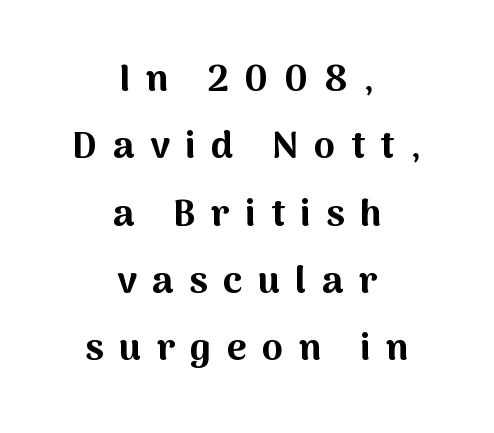
No feet cap the strokes, marking this as sans-serif type. Short and long lines alike share a common midpoint. The passage shown is typed in a proportional face where columns would drift. Observe the wide spacing: letters keep a clear distance from each other.
